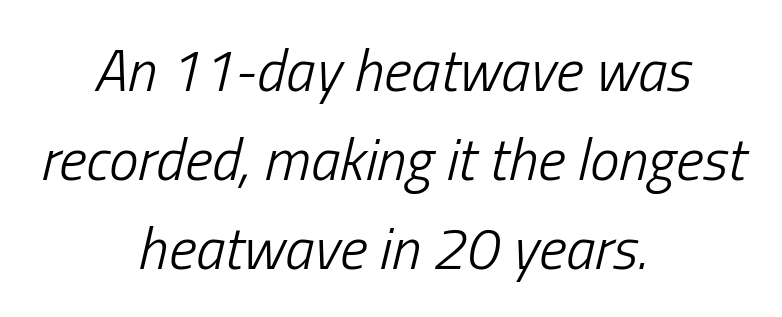
Is the letter spacing exaggerated? No — it looks like the ordinary default. There's an unmistakable incline to the writing here. Horizontal bands of white between lines are of average thickness. No heavy texture on the line: the type isn't bold.
